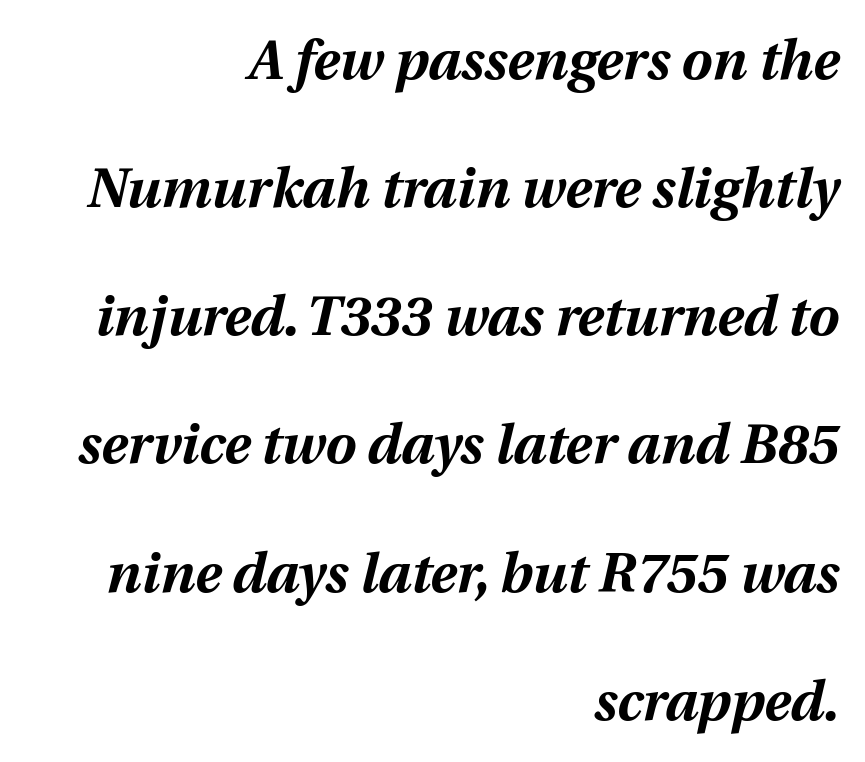
The image shows 55 px bold type, italic (leaning right); set right-aligned, loose line spacing (2.33x), normal letter spacing, not underlined; medium stroke contrast and a medium x-height.
